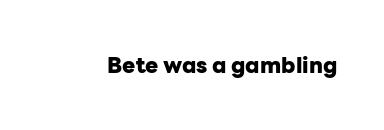
Q: Is the text bold? A: Yes.
Q: Is the text italic (slanted)? A: No, it is upright.
Q: Is the text underlined? A: No.
Q: Is the spacing between letters normal or unusually wide? A: Normal.
